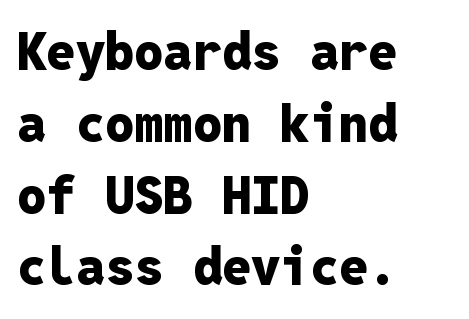
The image shows 52 px heavy sans-serif type, upright, monospaced; set left-aligned, normal line spacing (1.38x), normal letter spacing, not underlined; low stroke contrast and a medium x-height.
